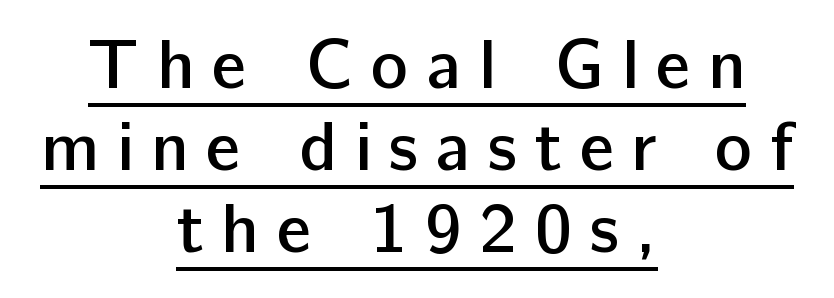
The lettering holds an erect, upright posture throughout. The letters carry no serifs — their stems end cleanly without finishing strokes. Underline: present. Notice the strokes are somewhat thickened but not fully heavy: this is a semibold.
